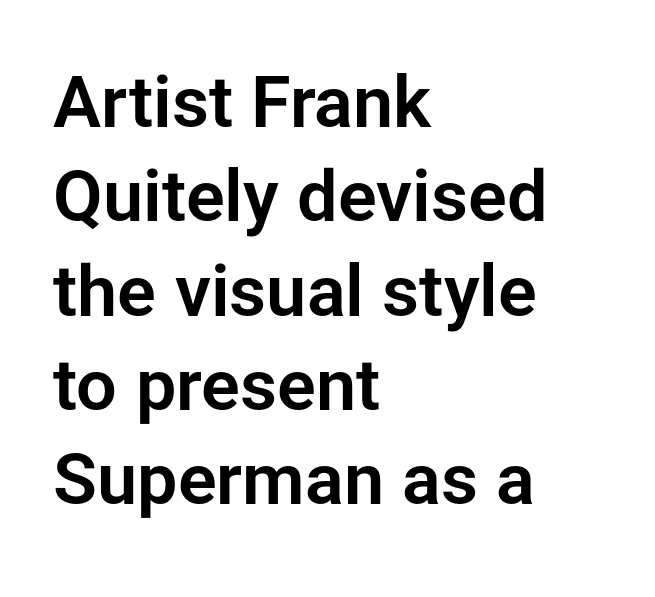
{"serif": "no", "italic": "no", "width": "normal", "stroke_contrast": "low", "x_height": "medium", "monospaced": "no", "underline": "no", "align": "left", "line_spacing": "normal", "line_spacing_ratio": 1.31, "letter_spacing": "normal", "letter_spacing_em": 0.0, "glyph_px": 72}
